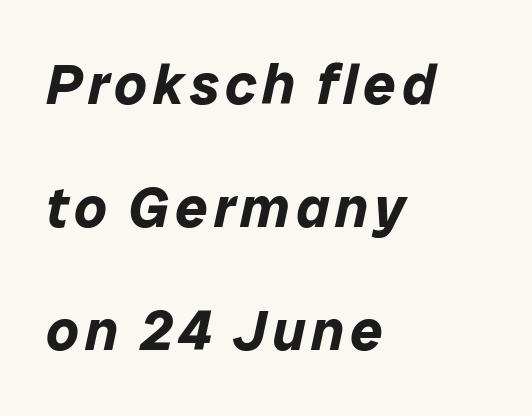
Is this a fixed-width face? No — the glyphs have proportional, varying widths. Compared with ordinary roman type, these characters are visibly tilted. Leading: increased. Does the copy run flush right? No — it runs flush left. Check under the words: just untouched page. A full-strength bold gives these letters their thick strokes.
